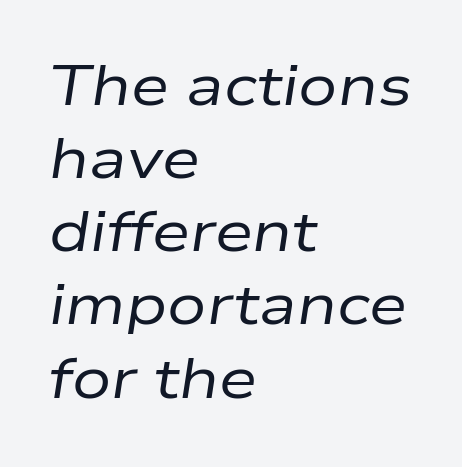
How would I describe the line gaps? Plain and ordinary. The rendering uses natural spacing where letterforms have individual widths. This is oblique type, the kind used for emphasis or titles. Between one letter and the next there's only the usual sliver of space. Unmarked baselines from the first word to the last.
